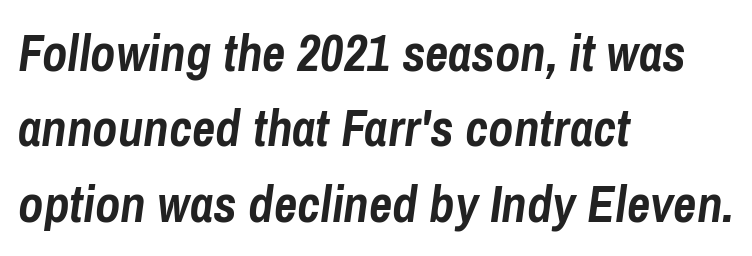
{"italic": "yes", "lean": "right", "slant_degrees": 8, "bold": "yes", "weight": "semibold", "width": "condensed", "stroke_contrast": "low", "x_height": "medium", "monospaced": "no", "underline": "no", "align": "left", "line_spacing": "normal", "line_spacing_ratio": 1.48, "letter_spacing": "normal", "letter_spacing_em": 0.0, "glyph_px": 51}
